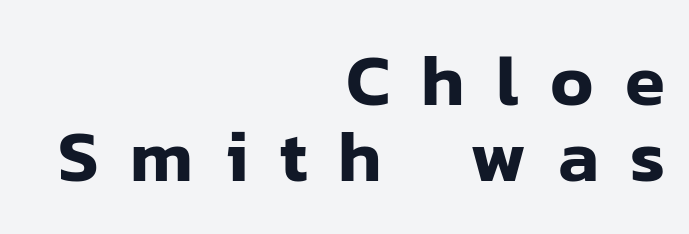
{"serif": "no", "italic": "no", "width": "normal", "stroke_contrast": "low", "x_height": "medium", "monospaced": "no", "underline": "no", "align": "right", "line_spacing": "tight", "line_spacing_ratio": 1.04, "letter_spacing": "wide", "letter_spacing_em": 0.43, "glyph_px": 73}
